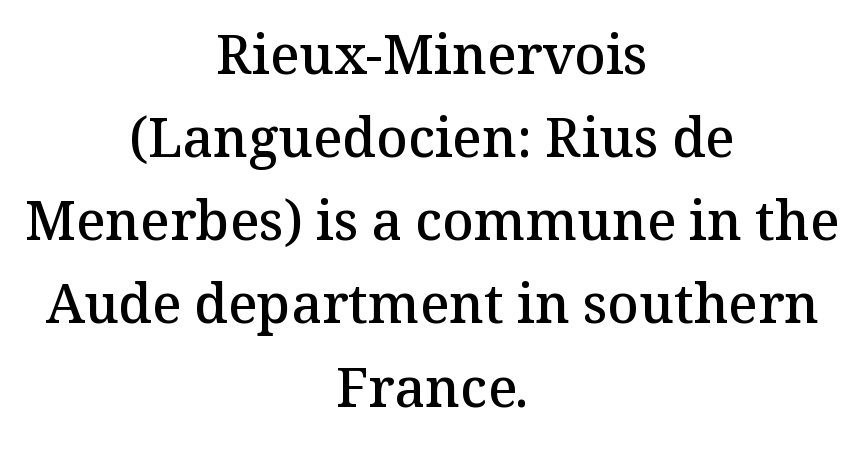
{"serif": "yes", "italic": "no", "bold": "semi", "weight": "semibold", "width": "normal", "stroke_contrast": "medium", "x_height": "medium", "monospaced": "no", "underline": "no", "align": "center", "line_spacing": "normal", "line_spacing_ratio": 1.54, "letter_spacing": "normal", "letter_spacing_em": 0.0, "glyph_px": 54}
